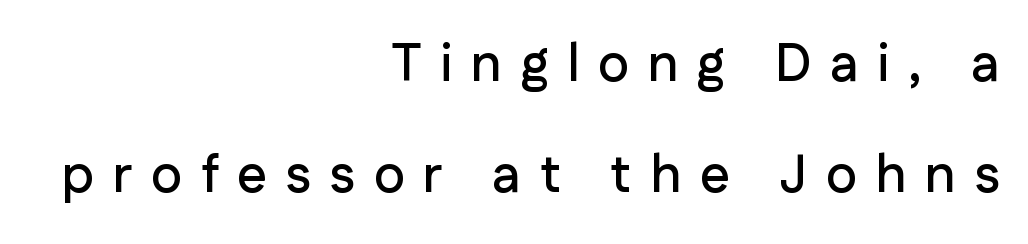
Is this a sans? Yes — the strokes have no serifs. The space beneath each line is pristine and unruled. The designer dialed line spacing up above the default. You could only call the tracking loose — the letters float apart.
